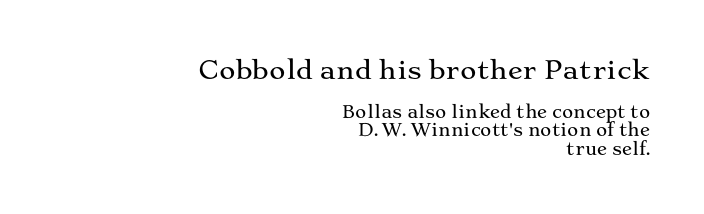
{"italic": "no", "underline": "no", "align": "right", "line_spacing": "tight", "line_spacing_ratio": 1.08, "letter_spacing": "normal", "letter_spacing_em": 0.0, "larger_block": "first", "size_ratio": 1.47, "glyph_px": 25}
